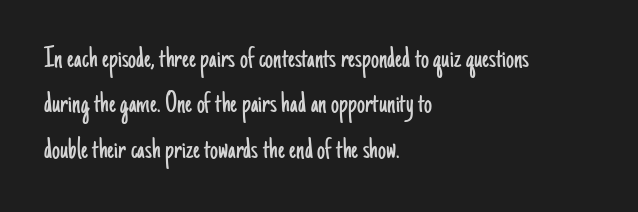
This sample has the flowing, uneven cadence of proportional lettering. The letterforms sit at book weight or below. The line texture is even and compact thanks to regular tracking. This block has exactly the height ordinary leading produces. Serif or sans? Sans — the stroke terminals are bare.
